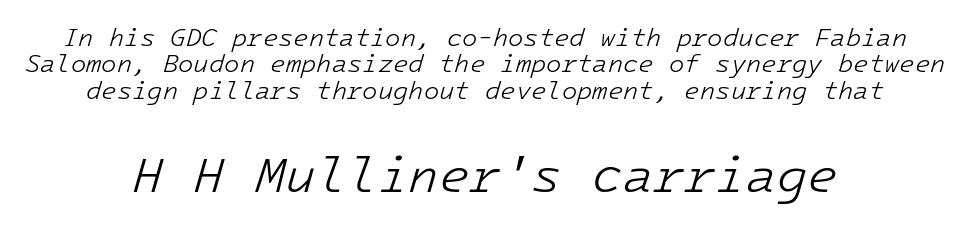
Q: Is the text bold? A: No.
Q: Is the text italic (slanted)? A: Yes, it leans right by about 16 degrees.
Q: Is the text underlined? A: No.
Q: How is the paragraph aligned? A: Centered.
Q: Is the spacing between letters normal or unusually wide? A: Normal.
Q: Is the spacing between lines tight, normal or loose? A: Tight.
Q: Which block of text is set in a larger size, the first (top) or the second (bottom)? A: The second (bottom) one.
Q: Width (condensed, normal, or wide)? A: Normal.
Q: Stroke contrast? A: Low.
Q: x-height? A: Medium.
Q: Monospaced? A: Yes.
